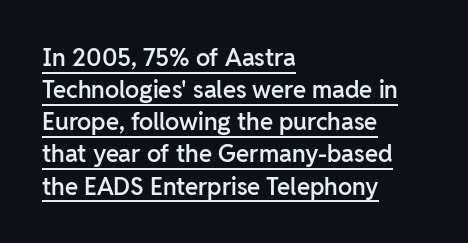
Q: Is the text bold? A: Semi-bold.
Q: Is the text italic (slanted)? A: No, it is upright.
Q: Is the text underlined? A: Yes.
Q: How is the paragraph aligned? A: Left-aligned.
Q: Is the spacing between letters normal or unusually wide? A: Normal.
Q: Is the spacing between lines tight, normal or loose? A: Normal.
